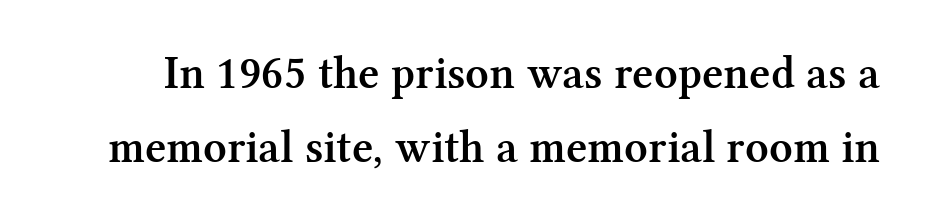
The image shows 46 px semibold serif type, upright; set normal line spacing (1.61x), normal letter spacing, not underlined; medium stroke contrast and a medium x-height.
